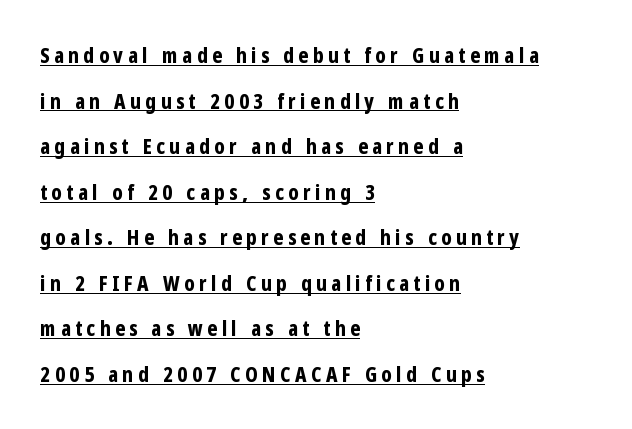
Q: Is the text bold? A: Yes.
Q: Is the text italic (slanted)? A: No, it is upright.
Q: Is the text underlined? A: Yes.
Q: How is the paragraph aligned? A: Left-aligned.
Q: Is the spacing between letters normal or unusually wide? A: Unusually wide.
Q: Is the spacing between lines tight, normal or loose? A: Loose.
